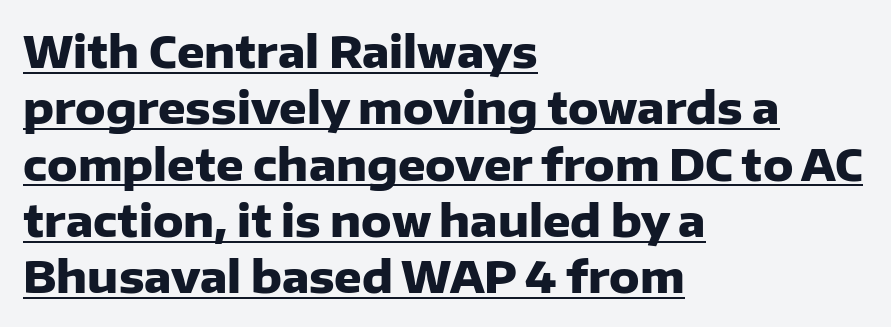
The image shows 43 px heavy sans-serif type, upright; set left-aligned, normal line spacing (1.31x), normal letter spacing, underlined; low stroke contrast and a medium x-height.
